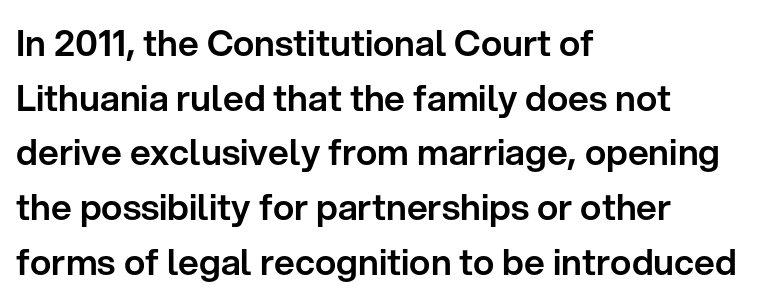
Q: Is the text italic (slanted)? A: No, it is upright.
Q: Is the typeface a serif or a sans-serif typeface? A: Sans-serif.
Q: Is the text underlined? A: No.
Q: How is the paragraph aligned? A: Left-aligned.
Q: Is the spacing between letters normal or unusually wide? A: Normal.
Q: Is the spacing between lines tight, normal or loose? A: Normal.
Q: Width (condensed, normal, or wide)? A: Normal.
Q: Stroke contrast? A: Low.
Q: x-height? A: Medium.
Q: Monospaced? A: No.
